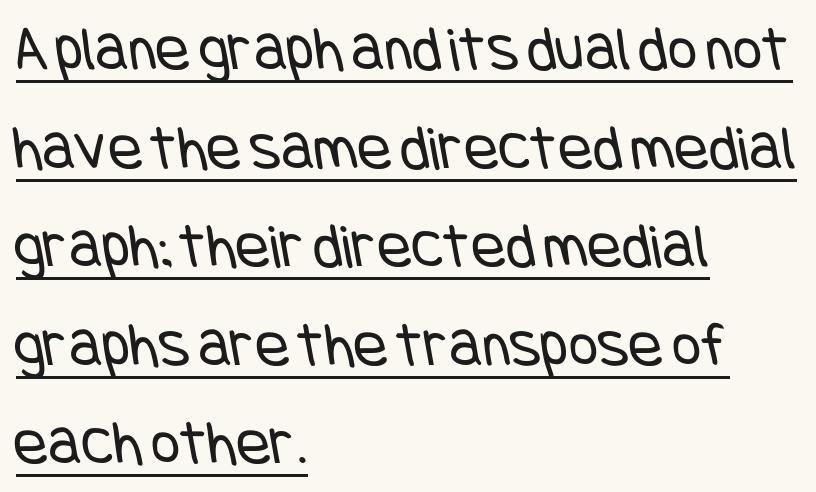
{"serif": "no", "bold": "no", "weight": "regular", "width": "condensed", "stroke_contrast": "low", "x_height": "large", "underline": "yes", "align": "left", "line_spacing": "normal", "line_spacing_ratio": 1.54, "letter_spacing": "normal", "letter_spacing_em": 0.0, "glyph_px": 64}
